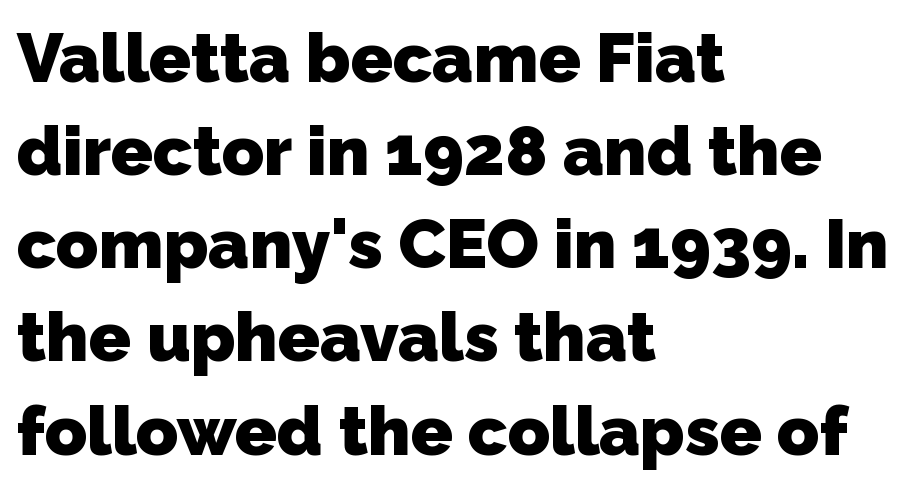
Q: Is the text bold? A: Yes.
Q: Is the typeface a serif or a sans-serif typeface? A: Sans-serif.
Q: Is the text underlined? A: No.
Q: How is the paragraph aligned? A: Left-aligned.
Q: Is the spacing between letters normal or unusually wide? A: Normal.
Q: Is the spacing between lines tight, normal or loose? A: Normal.
Q: Width (condensed, normal, or wide)? A: Normal.
Q: Stroke contrast? A: Low.
Q: x-height? A: Medium.
Q: Monospaced? A: No.
